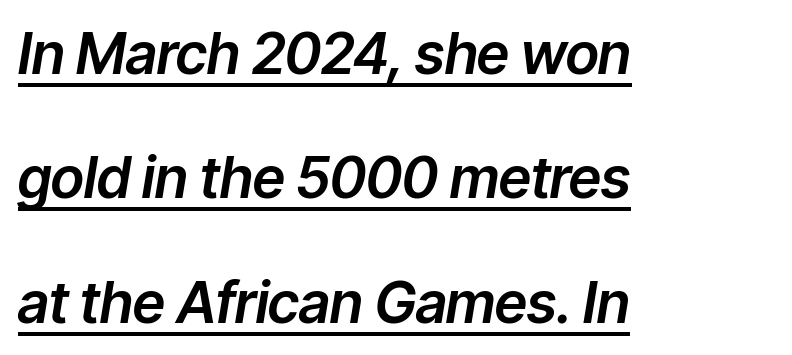
{"italic": "yes", "lean": "right", "slant_degrees": 9, "width": "normal", "stroke_contrast": "low", "x_height": "medium", "monospaced": "no", "underline": "yes", "align": "left", "line_spacing": "loose", "line_spacing_ratio": 2.18, "letter_spacing": "normal", "letter_spacing_em": 0.0, "glyph_px": 57}
